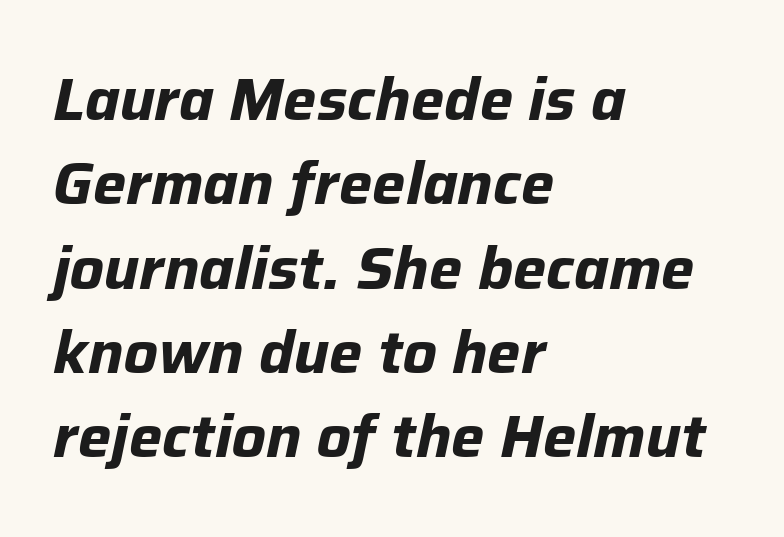
Q: Is the text bold? A: Yes.
Q: Is the text italic (slanted)? A: Yes, it leans right by about 12 degrees.
Q: Is the text underlined? A: No.
Q: How is the paragraph aligned? A: Left-aligned.
Q: Is the spacing between letters normal or unusually wide? A: Normal.
Q: Is the spacing between lines tight, normal or loose? A: Normal.
Q: Width (condensed, normal, or wide)? A: Normal.
Q: Stroke contrast? A: Low.
Q: x-height? A: Medium.
Q: Monospaced? A: No.
